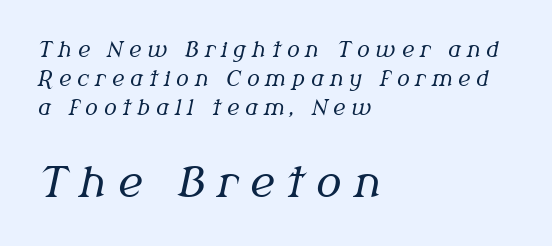
If you drew a line through each stem, it would be angled. A normal amount of white space separates one row of letters from the next. The glyphs are unaccompanied by any horizontal stroke below them. A student would call this left alignment; a typographer would say flush left, rag right. The composition opens small and finishes big.
